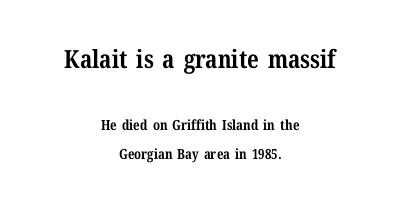
Q: Is the text bold? A: Yes.
Q: Is the text italic (slanted)? A: No, it is upright.
Q: Is the text underlined? A: No.
Q: How is the paragraph aligned? A: Centered.
Q: Is the spacing between letters normal or unusually wide? A: Normal.
Q: Is the spacing between lines tight, normal or loose? A: Loose.
Q: Which block of text is set in a larger size, the first (top) or the second (bottom)? A: The first (top) one.
